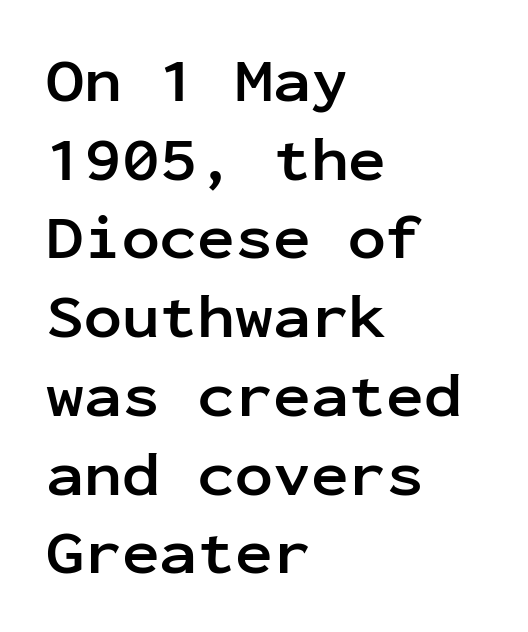
Default kerning and tracking; the words read as compact shapes. Typographically, this falls in the sans-serif category. The typesetting leans heavy: a genuine bold. The passage is arranged the way most books set body copy — flush left.
